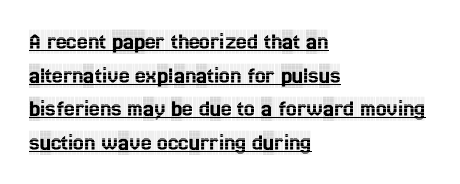
{"italic": "no", "underline": "yes", "align": "left", "line_spacing": "normal", "line_spacing_ratio": 1.4, "letter_spacing": "normal", "letter_spacing_em": 0.0, "glyph_px": 24}
